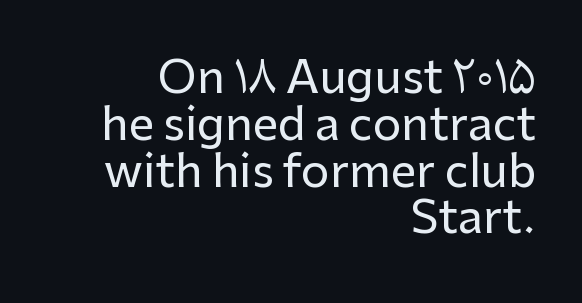
{"serif": "no", "italic": "no", "width": "normal", "stroke_contrast": "low", "x_height": "medium", "monospaced": "no", "underline": "no", "align": "right", "line_spacing": "tight", "line_spacing_ratio": 1.04, "letter_spacing": "normal", "letter_spacing_em": 0.0, "glyph_px": 45}
